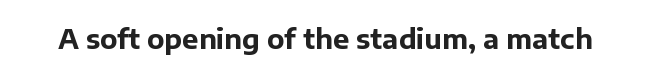
The image shows 27 px bold type, upright; set normal letter spacing, not underlined.
